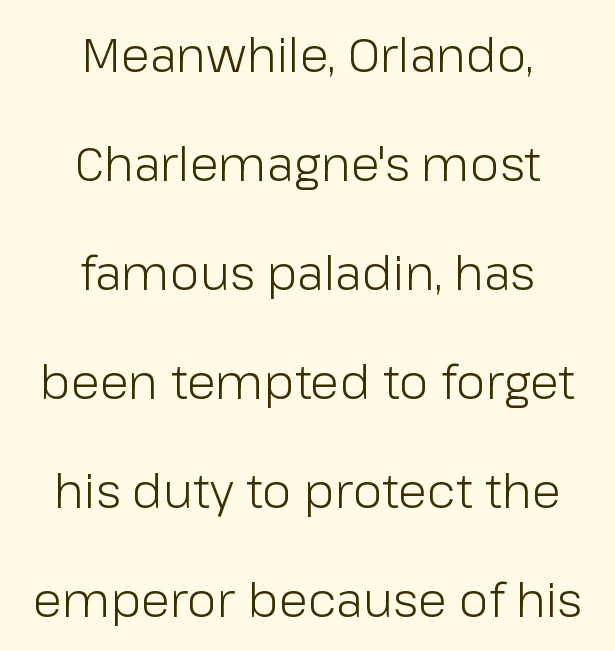
The image shows 48 px light sans-serif type, upright; set centered, loose line spacing (2.27x), normal letter spacing, not underlined; low stroke contrast and a medium x-height.
